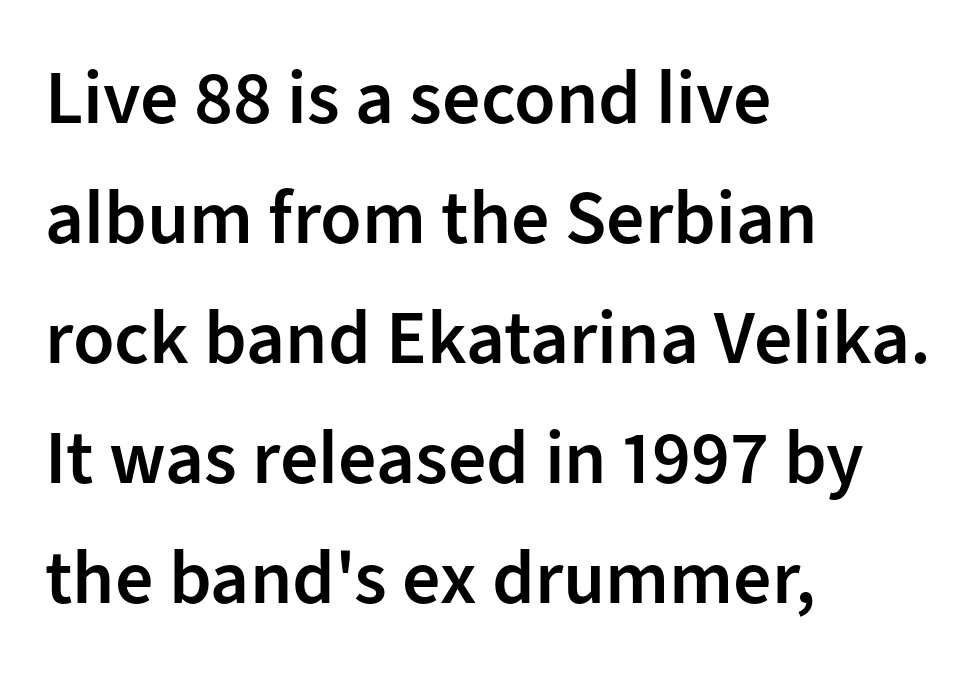
Does extra space separate the letters? No, they use regular spacing. Leftover space on each line is placed entirely after the last word. In terms of leading, this rendering sits right in the middle. Caption: semibold face, moderately heavy strokes. When letters stand straight like this, we call the style roman or upright.
